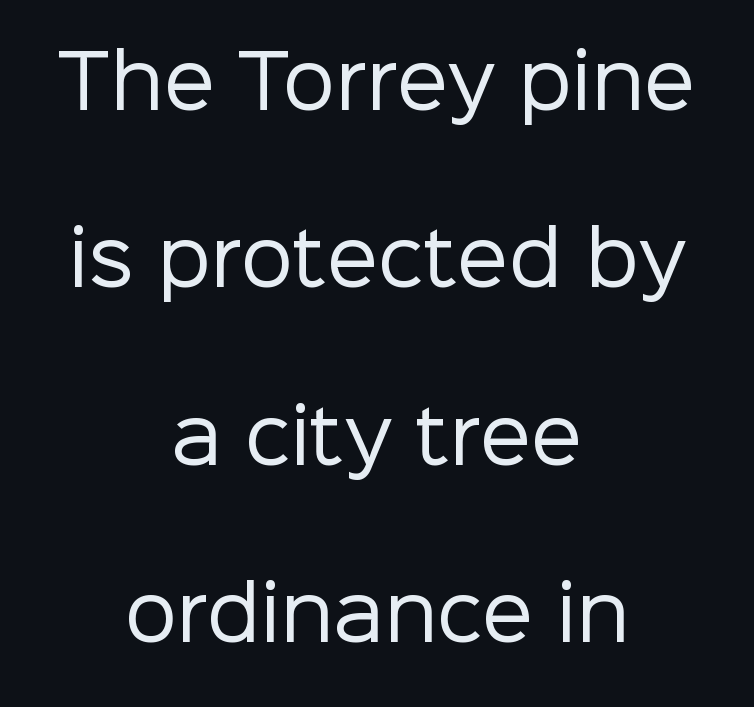
Q: Is the text bold? A: No.
Q: Is the text italic (slanted)? A: No, it is upright.
Q: Is the typeface a serif or a sans-serif typeface? A: Sans-serif.
Q: Is the text underlined? A: No.
Q: How is the paragraph aligned? A: Centered.
Q: Is the spacing between letters normal or unusually wide? A: Normal.
Q: Is the spacing between lines tight, normal or loose? A: Loose.
Q: Width (condensed, normal, or wide)? A: Normal.
Q: Stroke contrast? A: Low.
Q: x-height? A: Medium.
Q: Monospaced? A: No.
